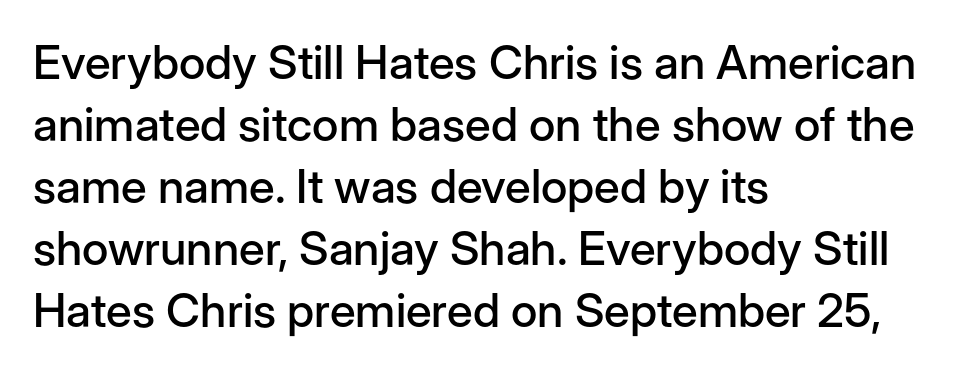
{"serif": "no", "italic": "no", "width": "normal", "stroke_contrast": "low", "x_height": "medium", "monospaced": "no", "underline": "no", "align": "left", "line_spacing": "normal", "line_spacing_ratio": 1.32, "letter_spacing": "normal", "letter_spacing_em": 0.0, "glyph_px": 47}
